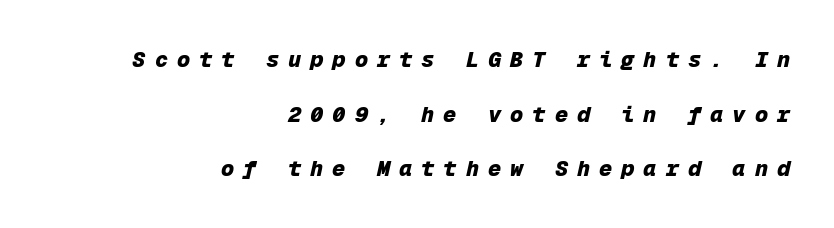
The image shows 22 px bold type, italic (leaning right); set right-aligned, loose line spacing (2.48x), unusually wide letter spacing (+0.41 em), not underlined.
